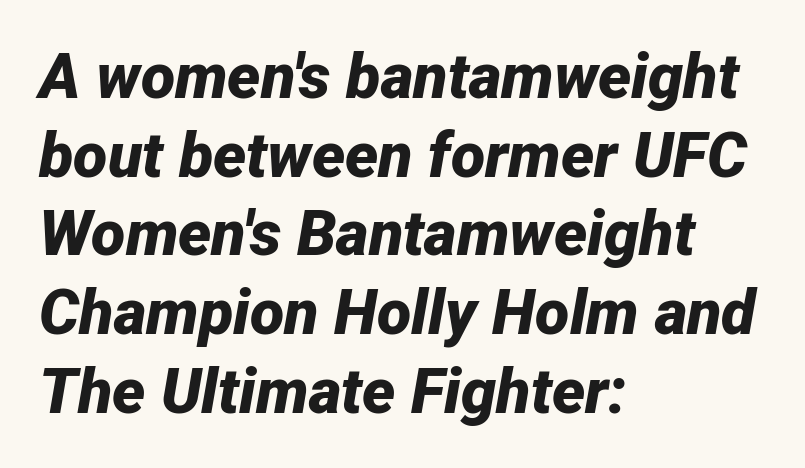
Q: Is the text bold? A: Yes.
Q: Is the text italic (slanted)? A: Yes, it leans right by about 12 degrees.
Q: Is the text underlined? A: No.
Q: How is the paragraph aligned? A: Left-aligned.
Q: Is the spacing between letters normal or unusually wide? A: Normal.
Q: Is the spacing between lines tight, normal or loose? A: Normal.
Q: Width (condensed, normal, or wide)? A: Normal.
Q: Stroke contrast? A: Low.
Q: x-height? A: Medium.
Q: Monospaced? A: No.
